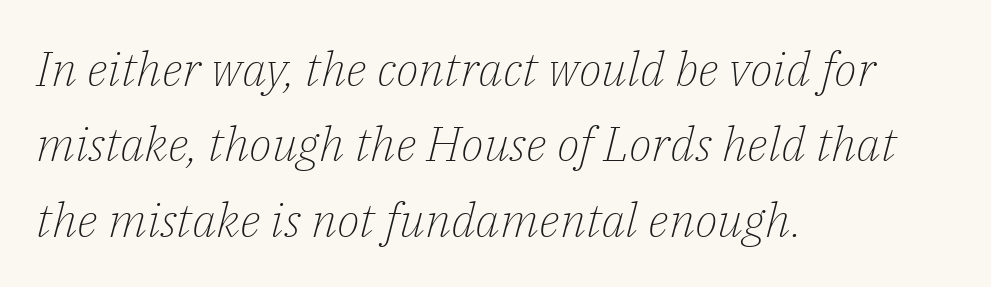
{"serif": "yes", "italic": "yes", "lean": "right", "slant_degrees": 14, "bold": "no", "weight": "light", "width": "normal", "stroke_contrast": "low", "x_height": "medium", "monospaced": "no", "underline": "no", "align": "left", "line_spacing": "normal", "line_spacing_ratio": 1.57, "letter_spacing": "normal", "letter_spacing_em": 0.0, "glyph_px": 48}
